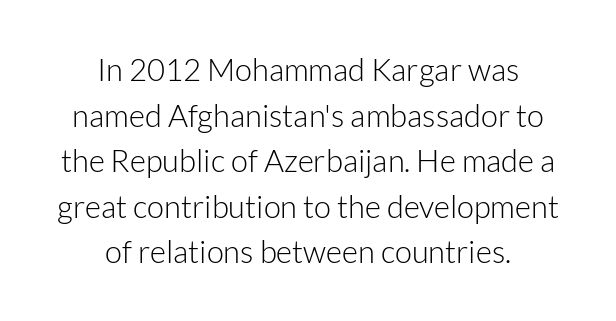
Q: Is the text bold? A: No.
Q: Is the text italic (slanted)? A: No, it is upright.
Q: Is the typeface a serif or a sans-serif typeface? A: Sans-serif.
Q: Is the text underlined? A: No.
Q: How is the paragraph aligned? A: Centered.
Q: Is the spacing between letters normal or unusually wide? A: Normal.
Q: Is the spacing between lines tight, normal or loose? A: Normal.
Q: Width (condensed, normal, or wide)? A: Normal.
Q: Stroke contrast? A: Low.
Q: x-height? A: Medium.
Q: Monospaced? A: No.
